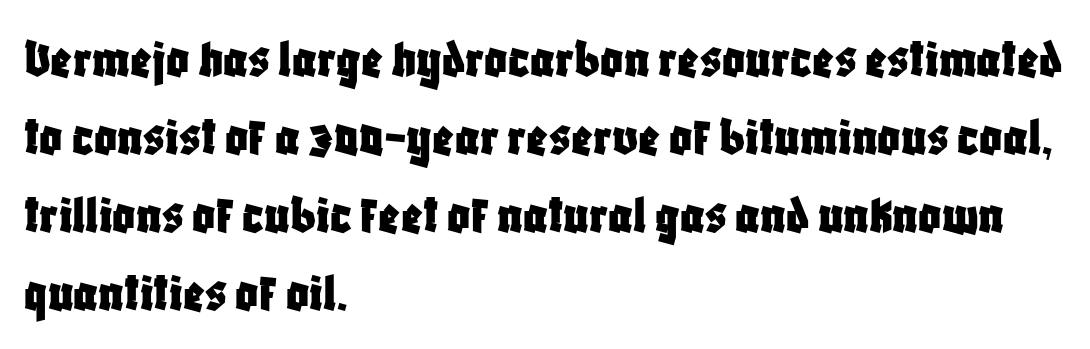
Q: Is the text italic (slanted)? A: No, it is upright.
Q: Is the typeface a serif or a sans-serif typeface? A: Sans-serif.
Q: Is the text underlined? A: No.
Q: How is the paragraph aligned? A: Left-aligned.
Q: Is the spacing between letters normal or unusually wide? A: Normal.
Q: Is the spacing between lines tight, normal or loose? A: Normal.
Q: Width (condensed, normal, or wide)? A: Condensed.
Q: Stroke contrast? A: Low.
Q: x-height? A: Large.
Q: Monospaced? A: No.
